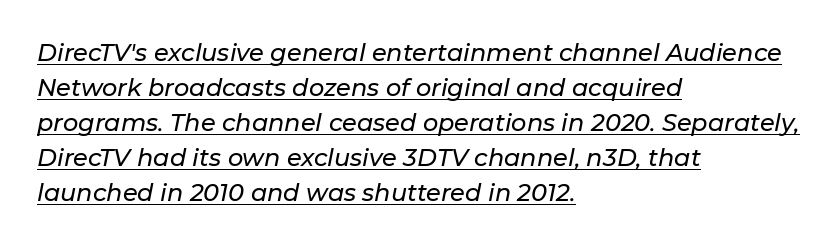
Q: Is the text italic (slanted)? A: Yes, it leans right by about 11 degrees.
Q: Is the text underlined? A: Yes.
Q: How is the paragraph aligned? A: Left-aligned.
Q: Is the spacing between letters normal or unusually wide? A: Normal.
Q: Is the spacing between lines tight, normal or loose? A: Normal.
